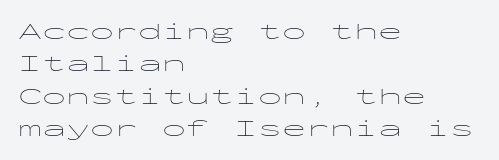
Q: Is the text bold? A: No.
Q: Is the text italic (slanted)? A: No, it is upright.
Q: Is the text underlined? A: No.
Q: How is the paragraph aligned? A: Left-aligned.
Q: Is the spacing between letters normal or unusually wide? A: Normal.
Q: Is the spacing between lines tight, normal or loose? A: Normal.
